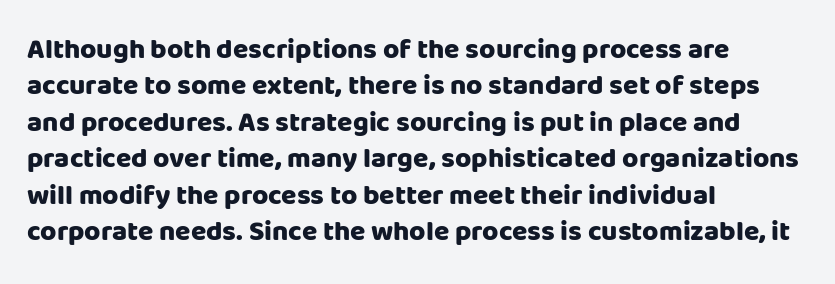
{"serif": "no", "italic": "no", "bold": "yes", "weight": "heavy", "width": "normal", "stroke_contrast": "low", "x_height": "large", "monospaced": "no", "underline": "no", "align": "left", "line_spacing": "normal", "line_spacing_ratio": 1.3, "letter_spacing": "normal", "letter_spacing_em": 0.0, "glyph_px": 28}
